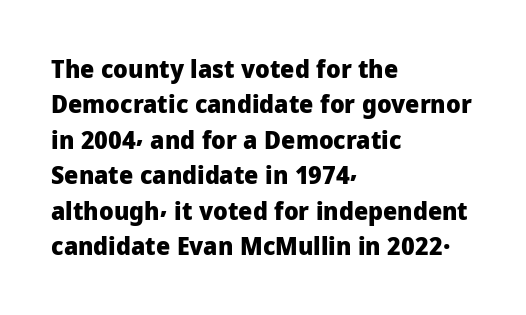
The image shows 25 px bold type, upright; set left-aligned, normal line spacing (1.42x), normal letter spacing, not underlined.
